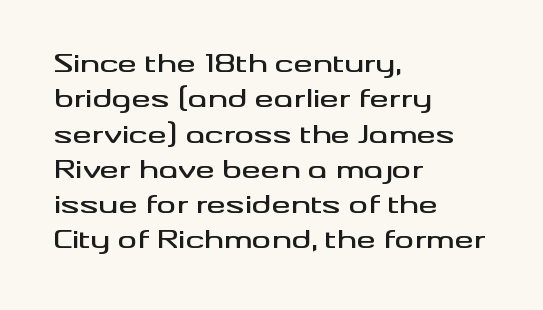
{"italic": "no", "underline": "no", "align": "left", "line_spacing": "normal", "line_spacing_ratio": 1.47, "letter_spacing": "normal", "letter_spacing_em": 0.0, "glyph_px": 24}
